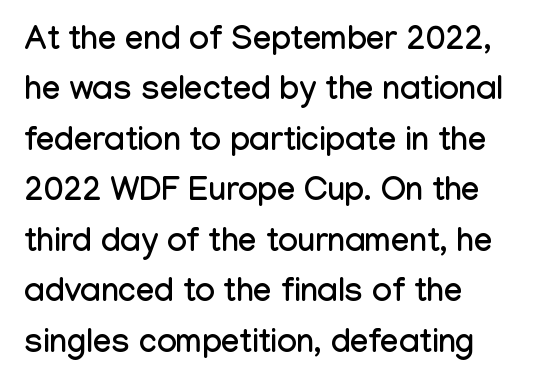
Q: Is the text italic (slanted)? A: No, it is upright.
Q: Is the typeface a serif or a sans-serif typeface? A: Sans-serif.
Q: Is the text underlined? A: No.
Q: How is the paragraph aligned? A: Left-aligned.
Q: Is the spacing between letters normal or unusually wide? A: Normal.
Q: Is the spacing between lines tight, normal or loose? A: Normal.
Q: Width (condensed, normal, or wide)? A: Condensed.
Q: Stroke contrast? A: Low.
Q: x-height? A: Medium.
Q: Monospaced? A: No.
